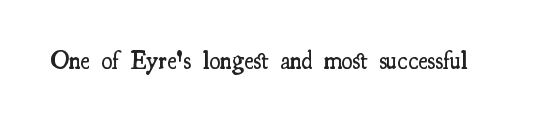
The image shows 25 px text type, upright; set normal letter spacing, not underlined.
